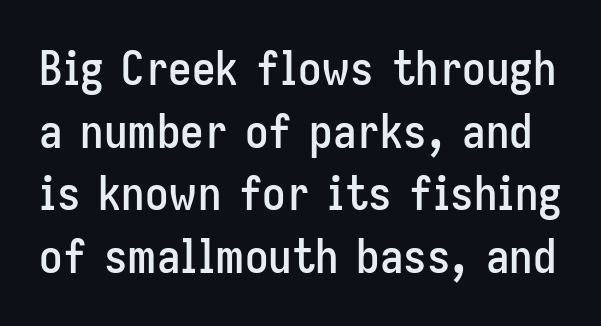
If you drew a line through each stem, it would be perfectly vertical. You can tell from the bare stems that sans-serif type was used. The type is set solid horizontally, with unmodified tracking. Reading down the column, the eye jumps a familiar distance to each next line. Quick note: underline off. The rendering uses natural spacing where letterforms have individual widths.
